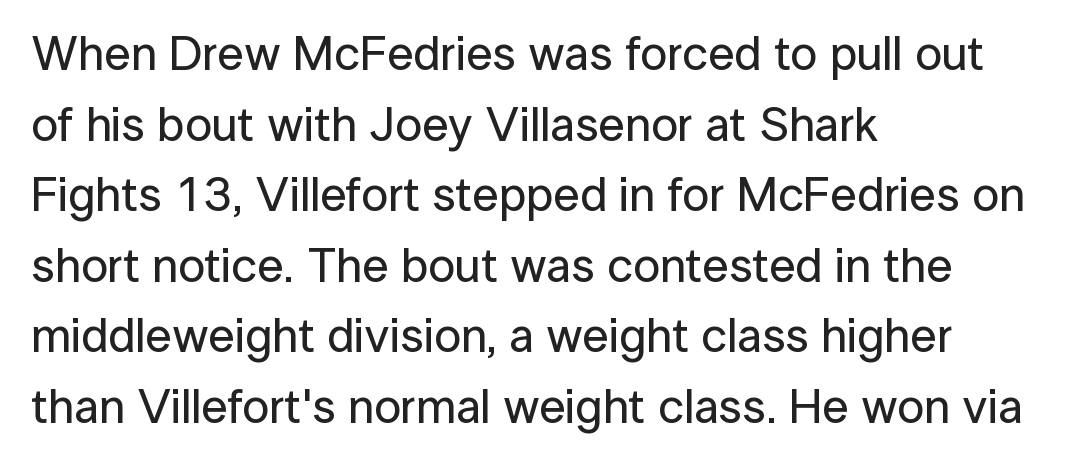
The specimen omits any rule beneath the text block's lines. Visually the block forms a straight wall on the left and a jagged coastline on the right. Do the letters lean? They stand straight. The gaps between neighbouring characters are ordinary and unremarkable. These lines are rendered in a variable-pitch font. Compared with typical paragraphs, the rows here are spaced about the same.
